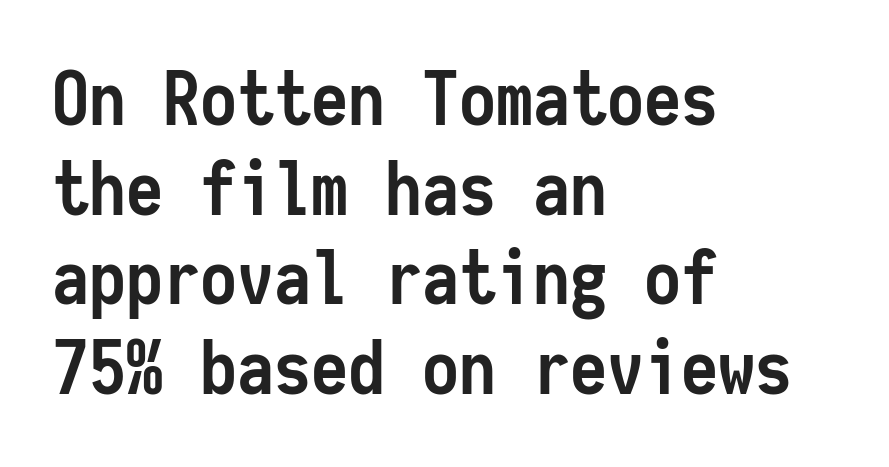
{"serif": "no", "italic": "no", "bold": "yes", "weight": "semibold", "width": "condensed", "stroke_contrast": "low", "x_height": "medium", "monospaced": "yes", "underline": "no", "align": "left", "line_spacing_ratio": 1.21, "letter_spacing": "normal", "letter_spacing_em": 0.0, "glyph_px": 74}
